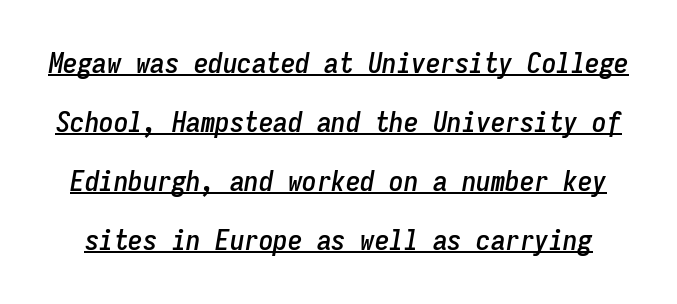
The image shows 29 px condensed type, italic (leaning right), monospaced; set loose line spacing (2.03x), normal letter spacing, underlined; low stroke contrast and a medium x-height.
